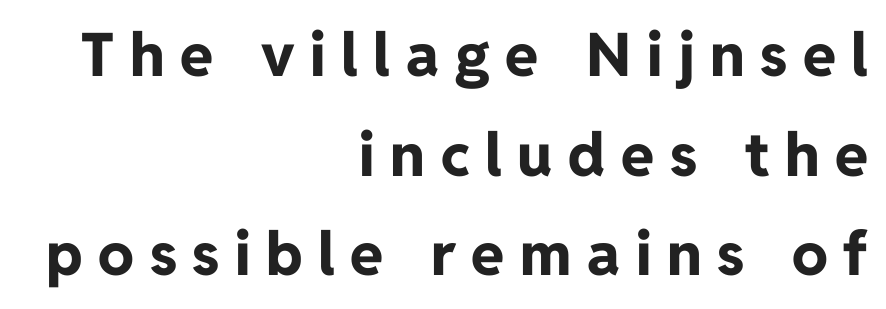
The image shows 60 px bold sans-serif type, upright; set right-aligned, normal line spacing (1.66x), unusually wide letter spacing (+0.26 em), not underlined; low stroke contrast and a medium x-height.
